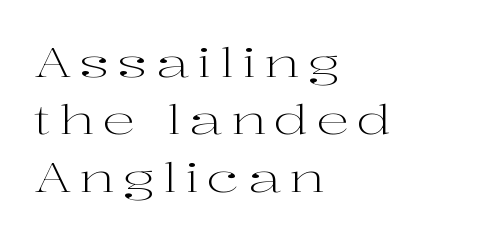
The image shows 41 px light, wide serif type, upright; set left-aligned, normal line spacing (1.4x), not underlined; high stroke contrast and a medium x-height.
